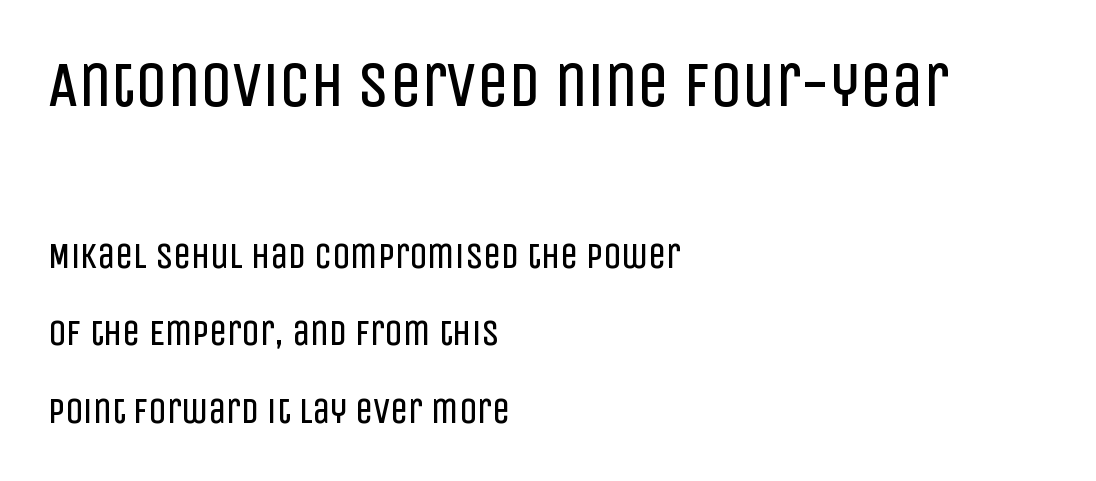
The rendering anchors every line to the left-hand side. Every stem runs plumb, perpendicular to the baseline. Do the characters align in a grid? No, the font is proportional. Underlining? Definitely not there. Stems here are at most as thick as an everyday book face.
